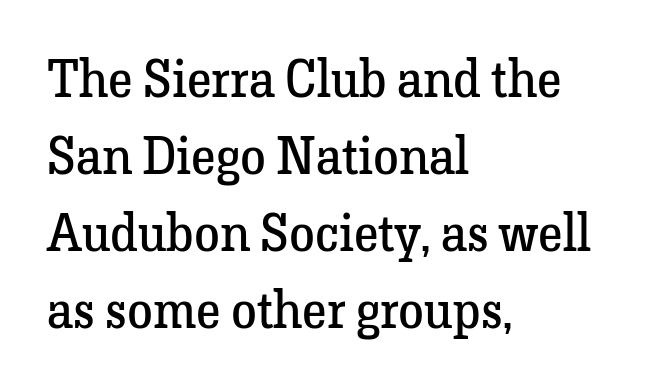
Q: Is the text bold? A: No.
Q: Is the text italic (slanted)? A: No, it is upright.
Q: Is the typeface a serif or a sans-serif typeface? A: Serif.
Q: Is the text underlined? A: No.
Q: How is the paragraph aligned? A: Left-aligned.
Q: Is the spacing between letters normal or unusually wide? A: Normal.
Q: Is the spacing between lines tight, normal or loose? A: Normal.
Q: Width (condensed, normal, or wide)? A: Normal.
Q: Stroke contrast? A: Low.
Q: x-height? A: Medium.
Q: Monospaced? A: No.
